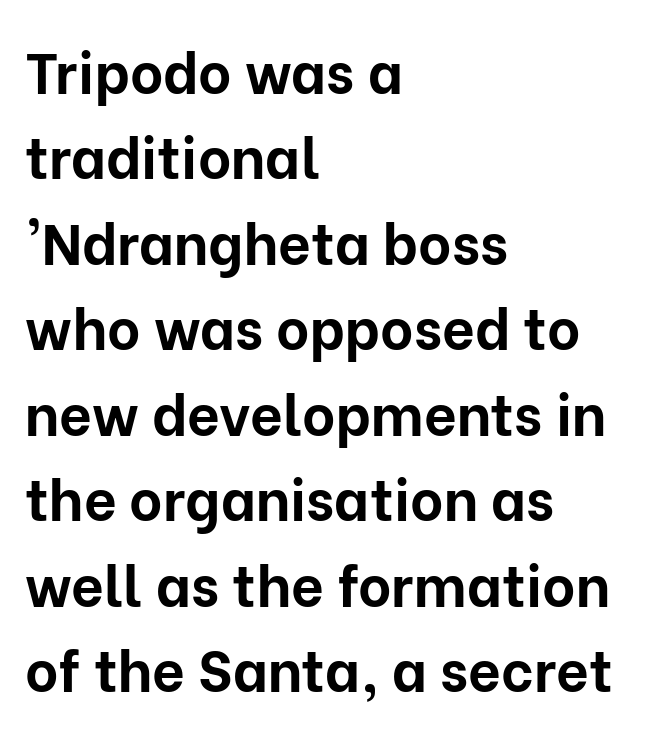
{"serif": "no", "italic": "no", "bold": "yes", "weight": "bold", "width": "normal", "stroke_contrast": "low", "x_height": "medium", "monospaced": "no", "underline": "no", "align": "left", "line_spacing": "normal", "line_spacing_ratio": 1.5, "letter_spacing": "normal", "letter_spacing_em": 0.0, "glyph_px": 57}
